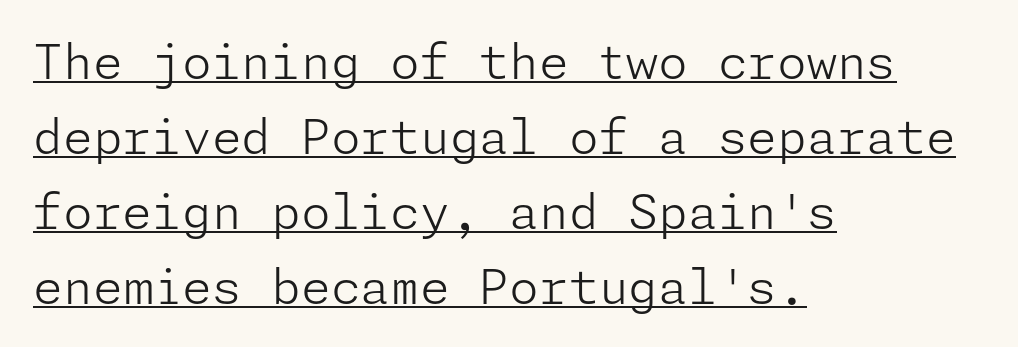
Q: Is the text bold? A: No.
Q: Is the text italic (slanted)? A: No, it is upright.
Q: Is the typeface a serif or a sans-serif typeface? A: Sans-serif.
Q: Is the text underlined? A: Yes.
Q: How is the paragraph aligned? A: Left-aligned.
Q: Is the spacing between letters normal or unusually wide? A: Normal.
Q: Is the spacing between lines tight, normal or loose? A: Normal.
Q: Width (condensed, normal, or wide)? A: Normal.
Q: Stroke contrast? A: Low.
Q: x-height? A: Medium.
